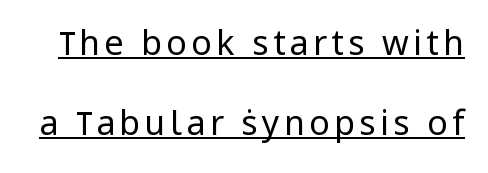
Varying glyph widths throughout — classic text-font behaviour. Grotesque or geometric, the face here clearly has no serifs. Stroke thickness stays within the range of a standard reading face or lighter. Glance below the letters and you will spot a drawn line. In terms of leading, this rendering errs on the spacious side. If you drew a line through each stem, it would be perfectly vertical.
